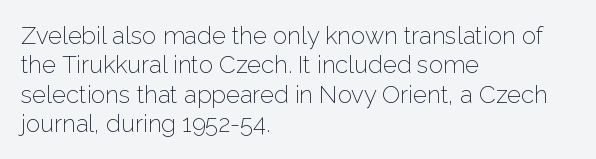
The image shows 24 px text type, upright; set left-aligned, line spacing 1.22x, normal letter spacing, not underlined.
